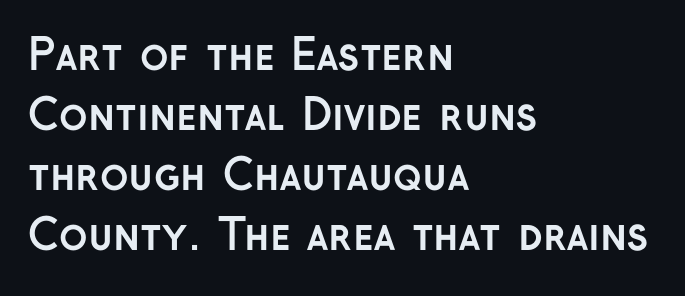
Notice how the stems are strictly vertical — no italics here. The passage shown stacks its lines at a standard gap. Nothing unusual about the tracking: characters are spaced as the font intends. Nope, no serifs anywhere on these letters. Check under the words: just untouched page.
